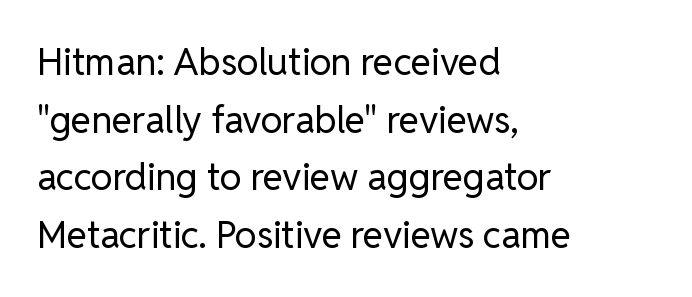
Q: Is the text bold? A: No.
Q: Is the text italic (slanted)? A: No, it is upright.
Q: Is the typeface a serif or a sans-serif typeface? A: Sans-serif.
Q: Is the text underlined? A: No.
Q: How is the paragraph aligned? A: Left-aligned.
Q: Is the spacing between letters normal or unusually wide? A: Normal.
Q: Is the spacing between lines tight, normal or loose? A: Normal.
Q: Width (condensed, normal, or wide)? A: Normal.
Q: Stroke contrast? A: Low.
Q: x-height? A: Medium.
Q: Monospaced? A: No.
